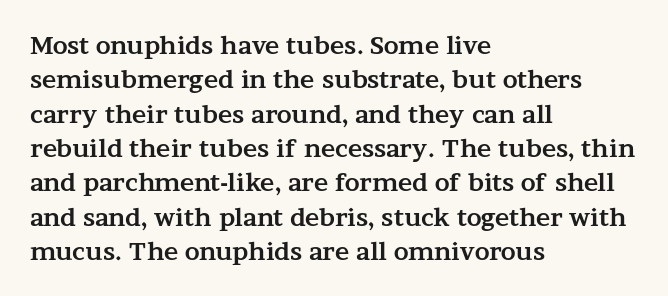
Q: Is the text bold? A: Yes.
Q: Is the text italic (slanted)? A: No, it is upright.
Q: Is the text underlined? A: No.
Q: How is the paragraph aligned? A: Left-aligned.
Q: Is the spacing between letters normal or unusually wide? A: Normal.
Q: Is the spacing between lines tight, normal or loose? A: Normal.
